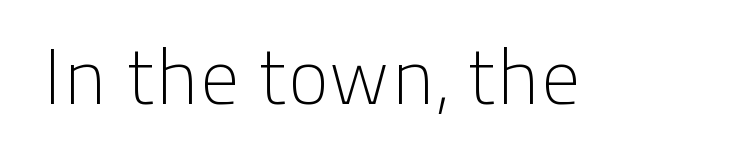
Q: Is the text bold? A: No.
Q: Is the text italic (slanted)? A: No, it is upright.
Q: Is the typeface a serif or a sans-serif typeface? A: Sans-serif.
Q: Is the text underlined? A: No.
Q: Is the spacing between letters normal or unusually wide? A: Normal.
Q: Width (condensed, normal, or wide)? A: Normal.
Q: Stroke contrast? A: Low.
Q: x-height? A: Medium.
Q: Monospaced? A: No.
